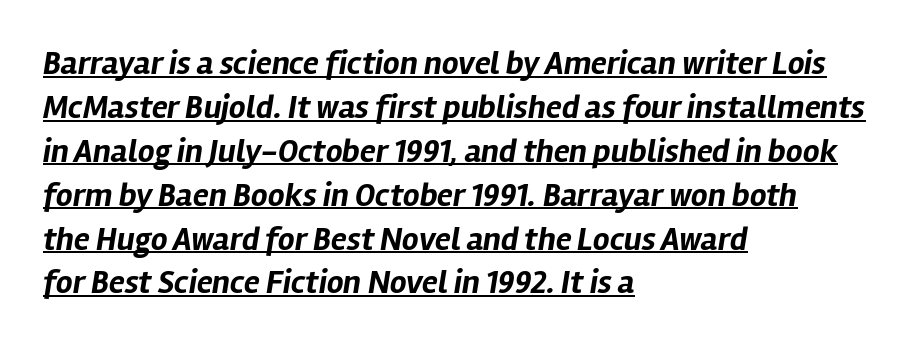
Q: Is the text bold? A: Yes.
Q: Is the text italic (slanted)? A: Yes, it leans right by about 12 degrees.
Q: Is the text underlined? A: Yes.
Q: How is the paragraph aligned? A: Left-aligned.
Q: Is the spacing between letters normal or unusually wide? A: Normal.
Q: Is the spacing between lines tight, normal or loose? A: Normal.
Q: Width (condensed, normal, or wide)? A: Normal.
Q: Stroke contrast? A: Low.
Q: x-height? A: Medium.
Q: Monospaced? A: No.
